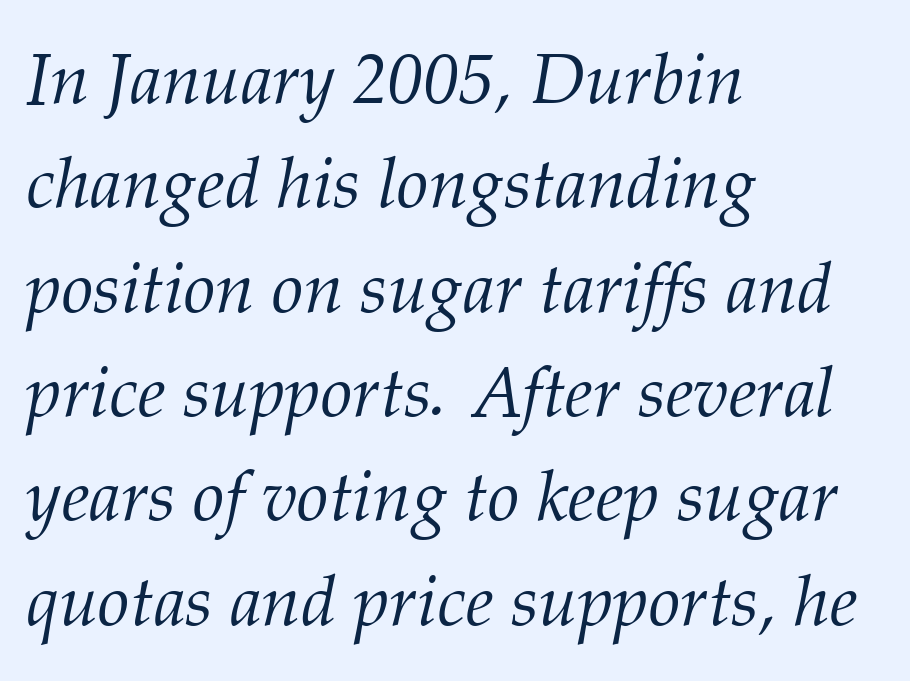
{"serif": "yes", "italic": "yes", "lean": "right", "slant_degrees": 12, "bold": "no", "weight": "light", "width": "normal", "stroke_contrast": "medium", "x_height": "medium", "monospaced": "no", "underline": "no", "align": "left", "line_spacing": "normal", "line_spacing_ratio": 1.47, "letter_spacing": "normal", "letter_spacing_em": 0.0, "glyph_px": 71}
